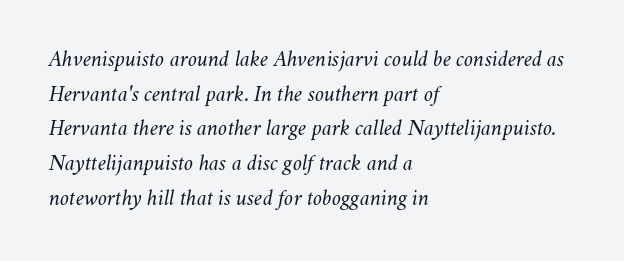
Every row of glyphs begins at an identical x-position on the left. Interline gaps are of average width in this sample. Glance below the letters and you will spot only blank space. The passage shown is not bold in any degree.
